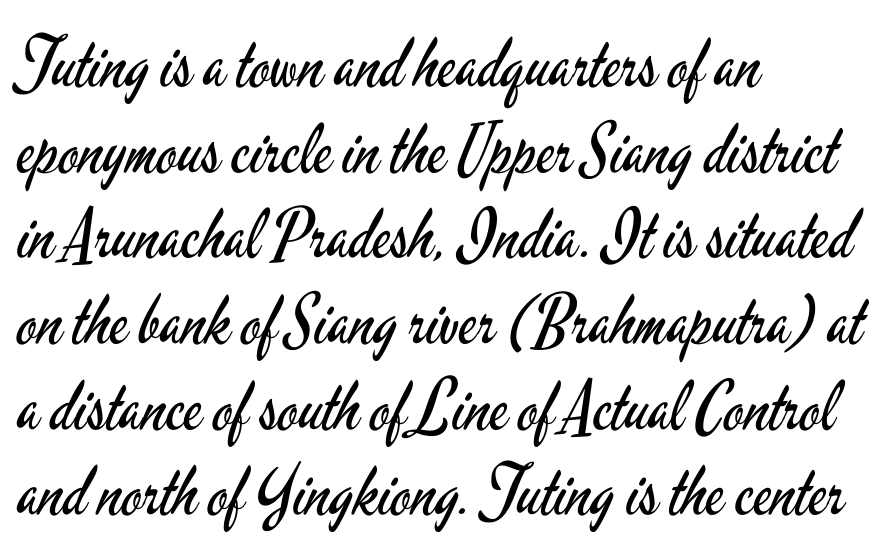
Casual observation: everything's shoved over to the left. Glance below the letters and you will spot only blank space. A typesetter would label this face a sans.
